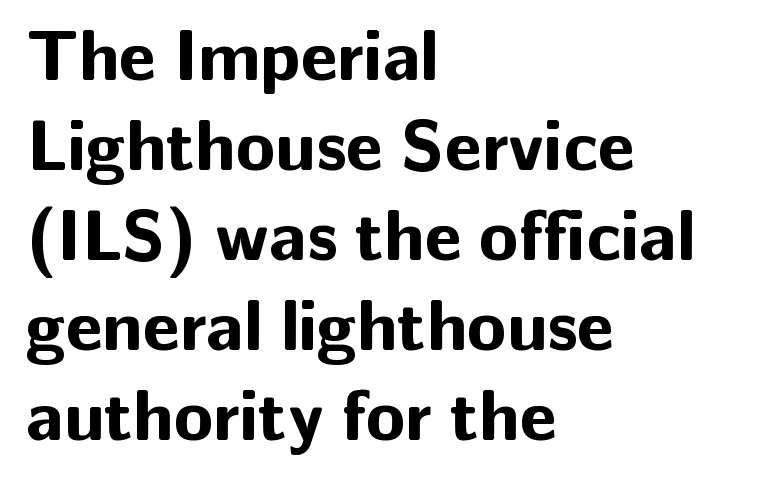
{"serif": "no", "italic": "no", "bold": "yes", "weight": "bold", "width": "normal", "stroke_contrast": "low", "x_height": "medium", "monospaced": "no", "underline": "no", "align": "left", "line_spacing": "normal", "line_spacing_ratio": 1.25, "letter_spacing": "normal", "letter_spacing_em": 0.0, "glyph_px": 72}
